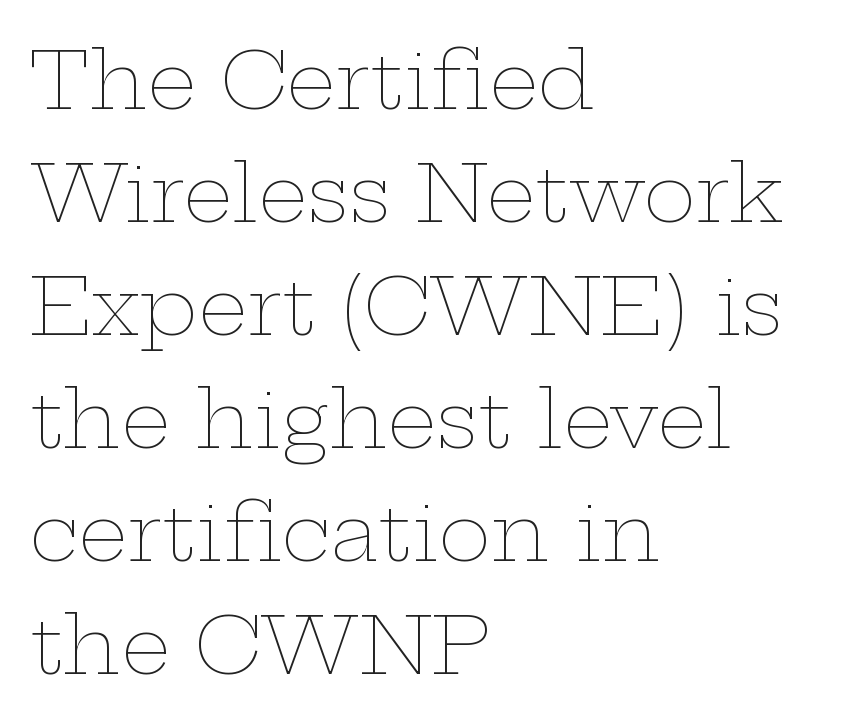
Posture: upright roman. Compared with a centered layout, this one pins lines to the left instead. Letter spacing: default. The string is rendered with underlining switched off. Students, observe: this is what conventionally led text looks like.
